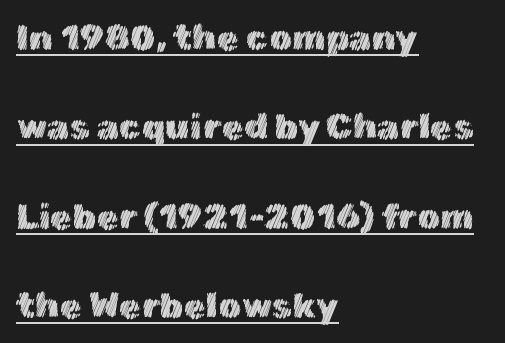
{"italic": "no", "width": "normal", "x_height": "medium", "monospaced": "no", "underline": "yes", "align": "left", "line_spacing": "loose", "line_spacing_ratio": 2.48, "letter_spacing": "normal", "letter_spacing_em": 0.0, "glyph_px": 36}
